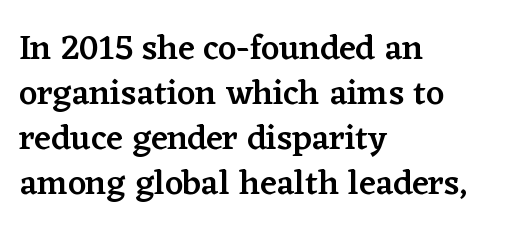
Q: Is the text bold? A: Semi-bold.
Q: Is the text italic (slanted)? A: No, it is upright.
Q: Is the typeface a serif or a sans-serif typeface? A: Serif.
Q: Is the text underlined? A: No.
Q: How is the paragraph aligned? A: Left-aligned.
Q: Is the spacing between letters normal or unusually wide? A: Normal.
Q: Is the spacing between lines tight, normal or loose? A: Normal.
Q: Width (condensed, normal, or wide)? A: Normal.
Q: Stroke contrast? A: Low.
Q: x-height? A: Medium.
Q: Monospaced? A: No.
